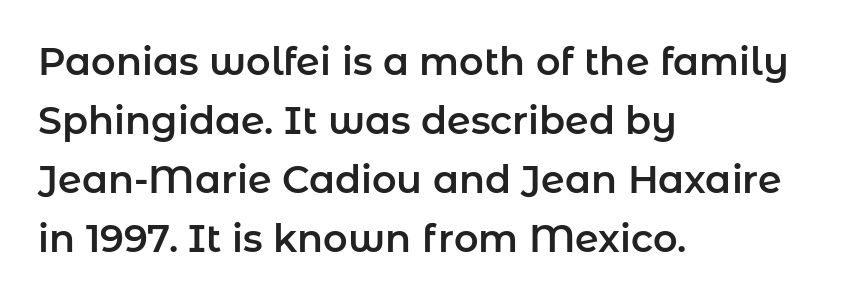
Q: Is the text italic (slanted)? A: No, it is upright.
Q: Is the typeface a serif or a sans-serif typeface? A: Sans-serif.
Q: Is the text underlined? A: No.
Q: How is the paragraph aligned? A: Left-aligned.
Q: Is the spacing between letters normal or unusually wide? A: Normal.
Q: Is the spacing between lines tight, normal or loose? A: Normal.
Q: Width (condensed, normal, or wide)? A: Normal.
Q: Stroke contrast? A: Low.
Q: x-height? A: Medium.
Q: Monospaced? A: No.
